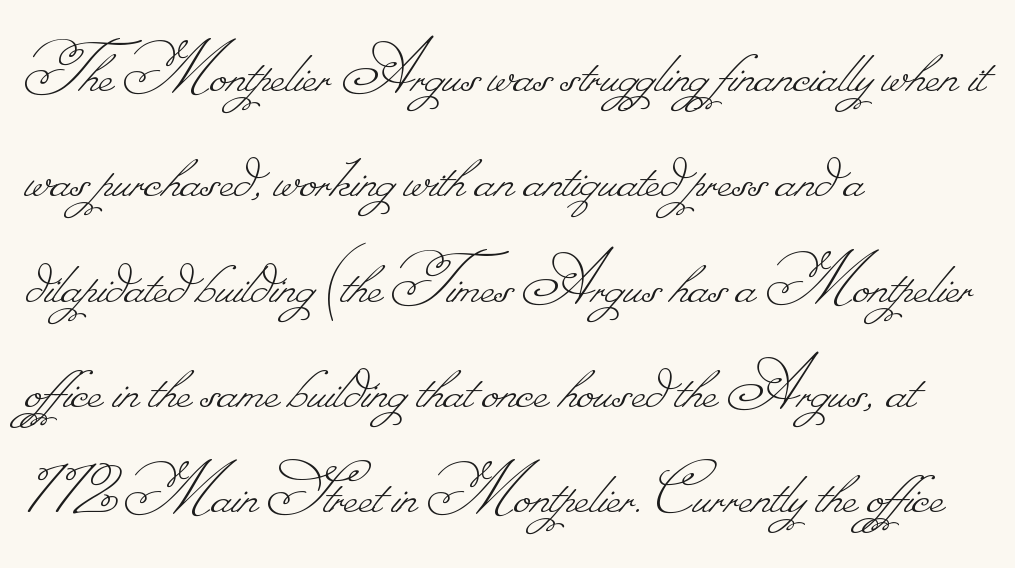
In terms of letterspacing, this is plain default setting. The face used here is proportionally spaced, like ordinary book or web type. The compositor pushed each line to the left boundary. Glance below the letters and you will spot only blank space. These lines sit exactly where default settings would place them.
